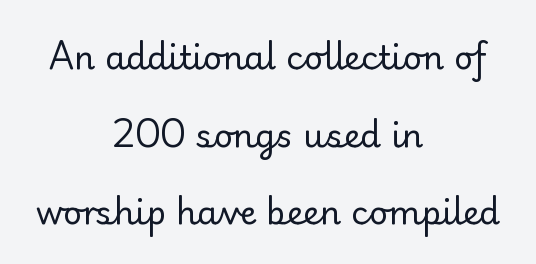
When letters stand straight like this, we call the style roman or upright. In terms of letterform style, serifs are clearly present. Between one letter and the next there's only the usual sliver of space. Leftover space on each line is divided equally before and after the words. Beneath every word, the page is bare.
